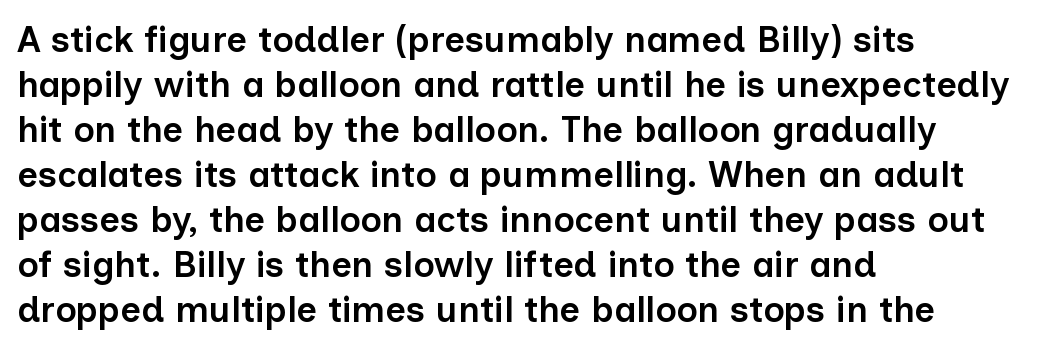
{"serif": "no", "italic": "no", "bold": "semi", "weight": "semibold", "width": "normal", "stroke_contrast": "low", "x_height": "medium", "monospaced": "no", "underline": "no", "align": "left", "line_spacing": "normal", "line_spacing_ratio": 1.25, "letter_spacing": "normal", "letter_spacing_em": 0.0, "glyph_px": 36}
